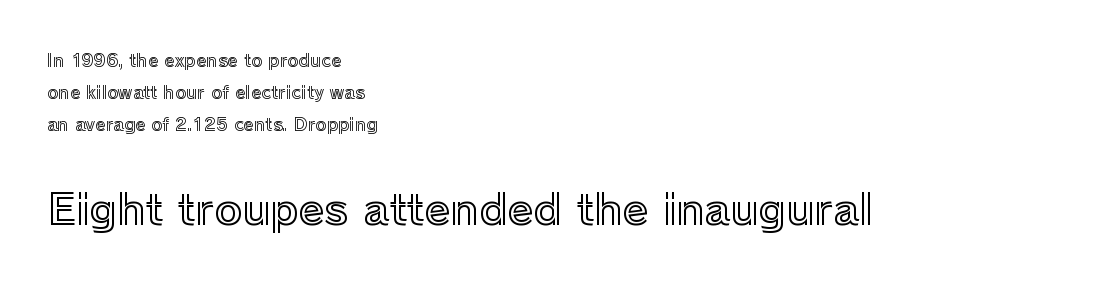
{"italic": "no", "width": "normal", "x_height": "medium", "monospaced": "no", "underline": "no", "align": "left", "line_spacing_ratio": 1.88, "letter_spacing": "normal", "letter_spacing_em": 0.0, "larger_block": "second", "size_ratio": 2.47, "glyph_px": 42}
